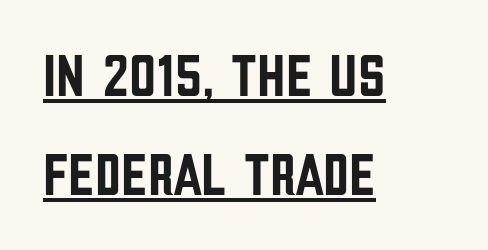
In designer terms, the underline attribute is active on this setting. The compositor pushed each line to the left boundary. Does extra space separate the letters? No, they use regular spacing. This rendering employs a face without finishing strokes, i.e., a sans-serif.
